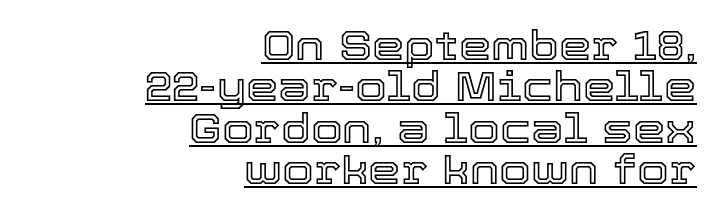
The image shows 41 px text type, upright; set right-aligned, tight line spacing (1.01x), normal letter spacing, underlined; a medium x-height.
